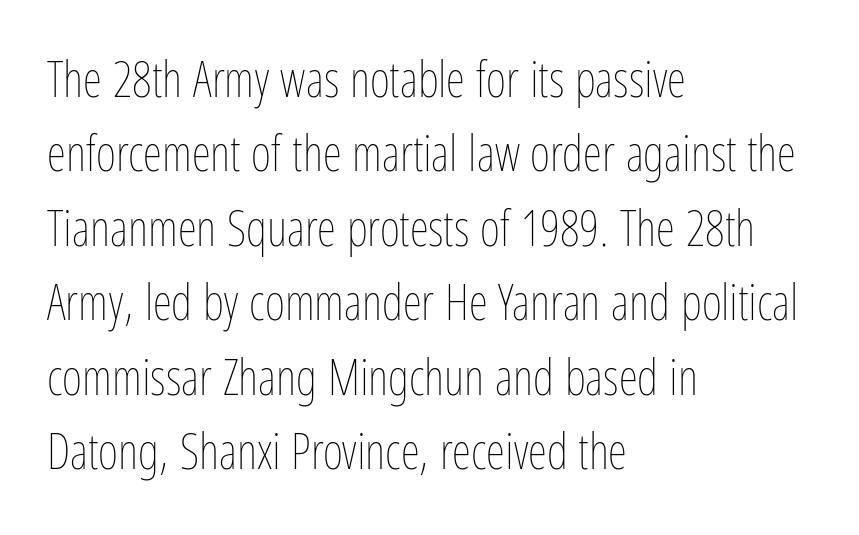
{"italic": "no", "bold": "no", "weight": "thin", "width": "condensed", "stroke_contrast": "low", "x_height": "medium", "monospaced": "no", "underline": "no", "align": "left", "line_spacing": "normal", "line_spacing_ratio": 1.52, "letter_spacing": "normal", "letter_spacing_em": 0.0, "glyph_px": 49}
